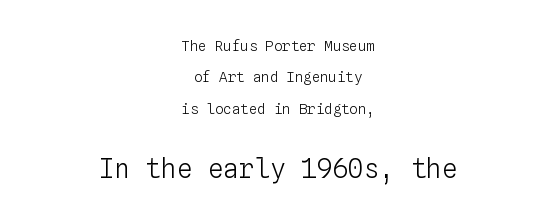
{"italic": "no", "bold": "no", "underline": "no", "align": "center", "line_spacing": "loose", "line_spacing_ratio": 2.25, "letter_spacing": "normal", "letter_spacing_em": 0.0, "larger_block": "second", "size_ratio": 1.86, "glyph_px": 26}
